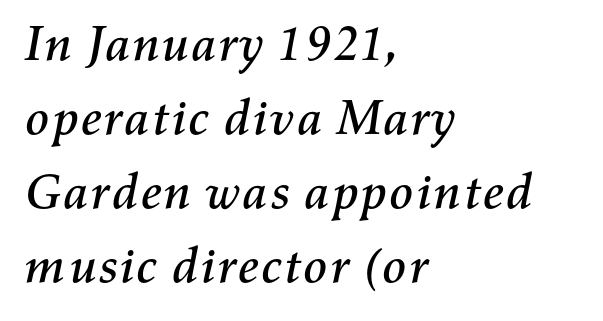
Q: Is the text italic (slanted)? A: Yes, it leans right by about 11 degrees.
Q: Is the text underlined? A: No.
Q: How is the paragraph aligned? A: Left-aligned.
Q: Is the spacing between letters normal or unusually wide? A: Normal.
Q: Is the spacing between lines tight, normal or loose? A: Normal.
Q: Width (condensed, normal, or wide)? A: Normal.
Q: Stroke contrast? A: Medium.
Q: x-height? A: Medium.
Q: Monospaced? A: No.
